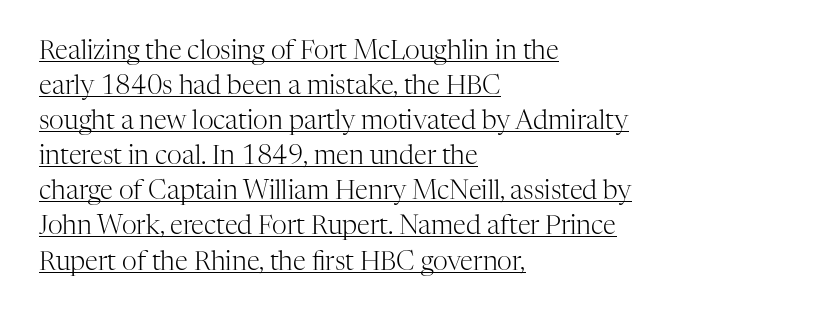
The image shows 26 px text type, upright; set left-aligned, normal line spacing (1.35x), normal letter spacing, underlined.
